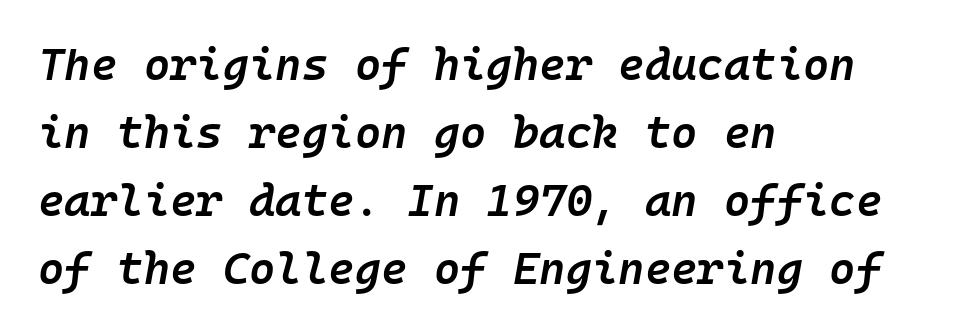
The baseline area is clear. The ragged edge is on the right, which tells us the setting is flush left. How are the letters spaced? Ordinarily, with no added tracking. Observe the lean: these are italic letterforms. As a designer I'd log this as weight 600, semibold. A normal amount of white space separates one row of letters from the next.
